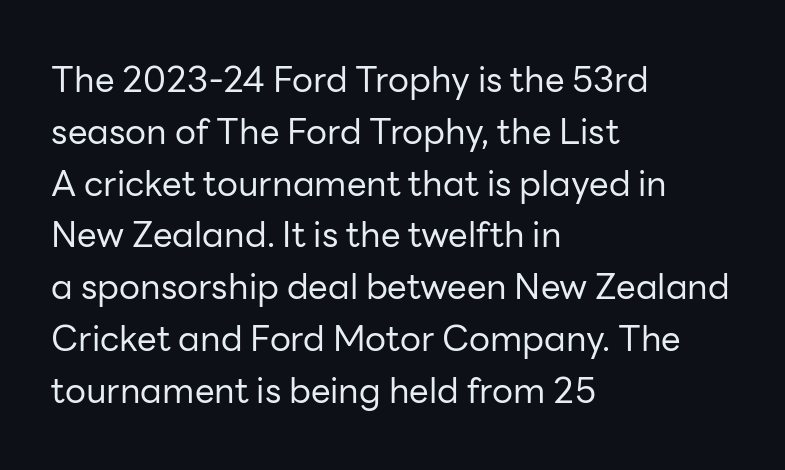
Q: Is the text bold? A: No.
Q: Is the text italic (slanted)? A: No, it is upright.
Q: Is the typeface a serif or a sans-serif typeface? A: Sans-serif.
Q: Is the text underlined? A: No.
Q: How is the paragraph aligned? A: Left-aligned.
Q: Is the spacing between letters normal or unusually wide? A: Normal.
Q: Is the spacing between lines tight, normal or loose? A: Normal.
Q: Width (condensed, normal, or wide)? A: Normal.
Q: Stroke contrast? A: Low.
Q: x-height? A: Medium.
Q: Monospaced? A: No.
